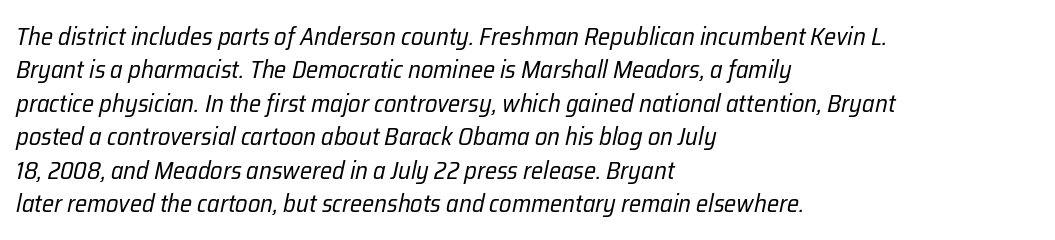
The image shows 25 px text type, italic (leaning right); set left-aligned, normal line spacing (1.34x), normal letter spacing, not underlined.
